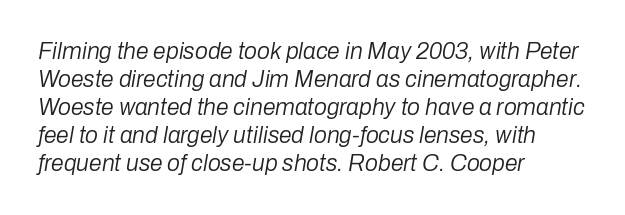
Students, note that the glyphs here touch the page at normal intervals. Plain, unruled lines of type. You can tell it's italic because the verticals aren't actually vertical. These lines stack with their left ends in a neat column. A light-to-regular cut is what we see here.
